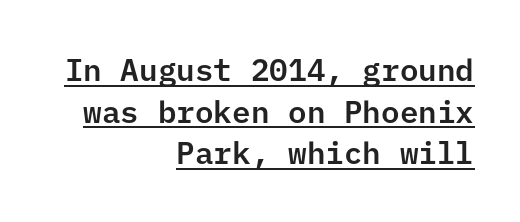
The lettering stays uniformly vertical, giving the passage a roman look. Vertically, the passage feels balanced, rows spaced as you'd expect. Compared with typical body copy, the letter spacing here is the same. The words here are underlined. Notice how the passage keeps a crisp vertical edge on the right only.
